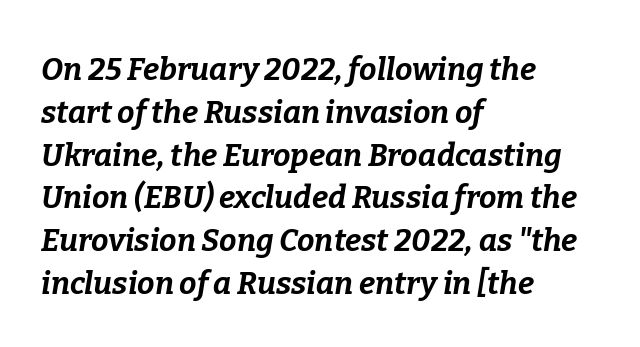
Do the characters align in a grid? No, the font is proportional. Weight: bold. If you drew a line through each stem, it would be angled. Anything drawn beneath the words? Only blank space.
